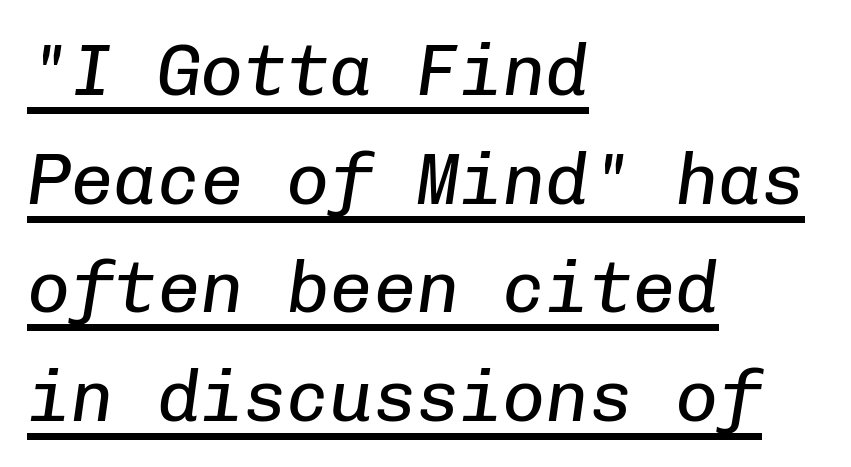
The image shows 72 px regular-weight type, italic (leaning right), monospaced; set left-aligned, normal line spacing (1.51x), normal letter spacing, underlined; low stroke contrast and a medium x-height.
